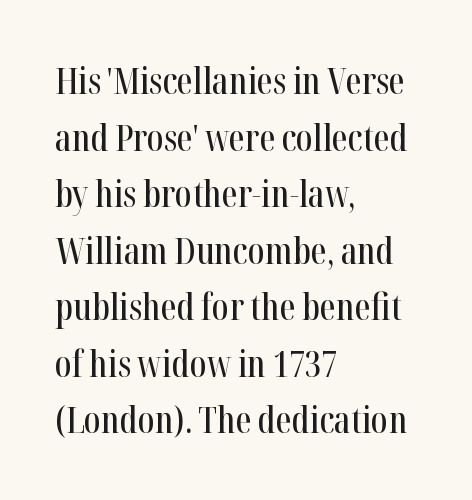
{"serif": "yes", "italic": "no", "width": "condensed", "stroke_contrast": "high", "x_height": "medium", "monospaced": "no", "underline": "no", "align": "left", "line_spacing": "normal", "line_spacing_ratio": 1.57, "letter_spacing": "normal", "letter_spacing_em": 0.0, "glyph_px": 36}
